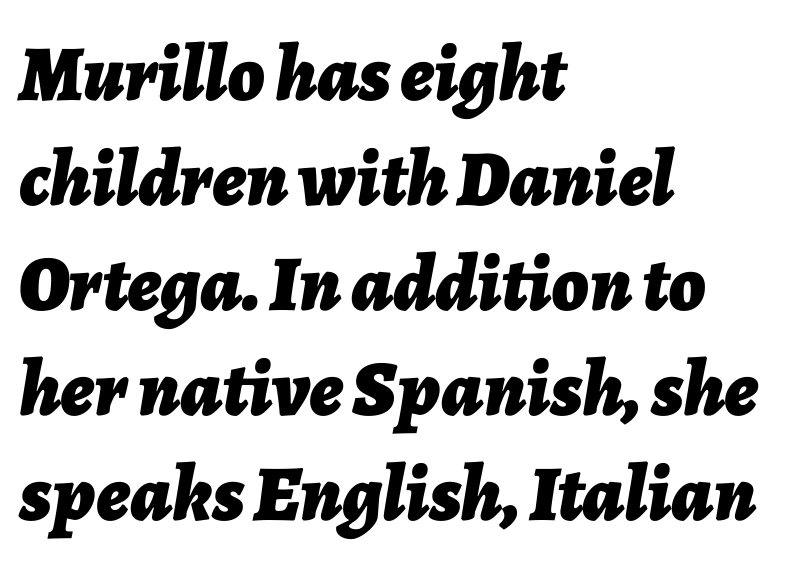
{"italic": "yes", "lean": "right", "slant_degrees": 7, "bold": "yes", "weight": "bold", "width": "normal", "stroke_contrast": "low", "x_height": "medium", "monospaced": "no", "underline": "no", "align": "left", "line_spacing": "normal", "line_spacing_ratio": 1.33, "letter_spacing": "normal", "letter_spacing_em": 0.0, "glyph_px": 79}
